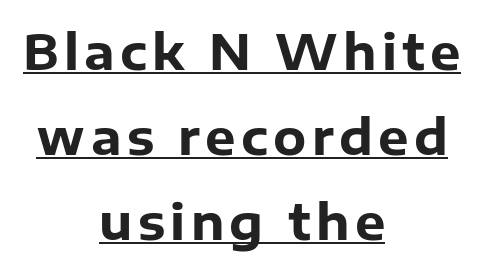
The image shows 48 px heavy sans-serif type, upright; set centered, line spacing 1.77x, underlined; low stroke contrast and a medium x-height.
